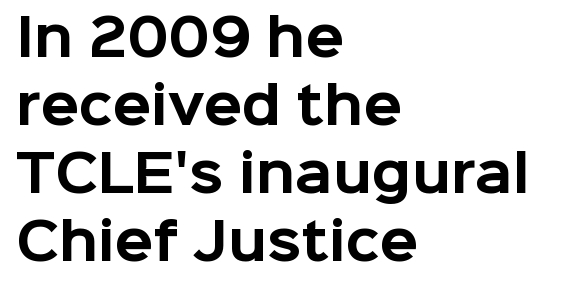
Visually the block forms a straight wall on the left and a jagged coastline on the right. The typesetting leans heavy: a genuine bold. Rendered with straight, roman letterforms. These lines are rendered in a variable-pitch font.
